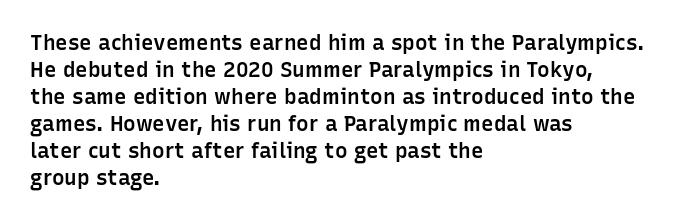
The image shows 21 px text type, upright; set left-aligned, normal line spacing (1.29x), normal letter spacing, not underlined.
